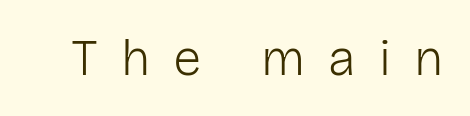
Summary of weight: not heavy and not bold. The strip under each line holds only bare page. This is the regular roman posture of the typeface. Serifs: no, the terminals of the letterforms are clean.
